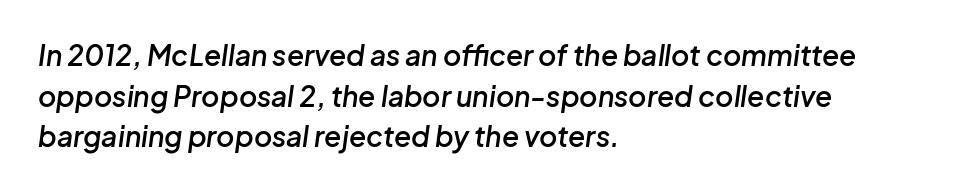
Compared with typical paragraphs, the rows here are spaced about the same. The baseline area is clear. You can tell it's italic because the verticals aren't actually vertical. This sample has the flowing, uneven cadence of proportional lettering.
